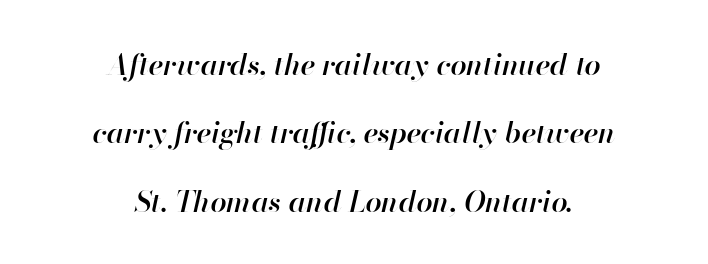
Q: Is the text bold? A: Semi-bold.
Q: Is the text italic (slanted)? A: Yes, it leans right by about 13 degrees.
Q: Is the text underlined? A: No.
Q: How is the paragraph aligned? A: Centered.
Q: Is the spacing between letters normal or unusually wide? A: Normal.
Q: Is the spacing between lines tight, normal or loose? A: Loose.
Q: Width (condensed, normal, or wide)? A: Normal.
Q: Stroke contrast? A: High.
Q: x-height? A: Small.
Q: Monospaced? A: No.
